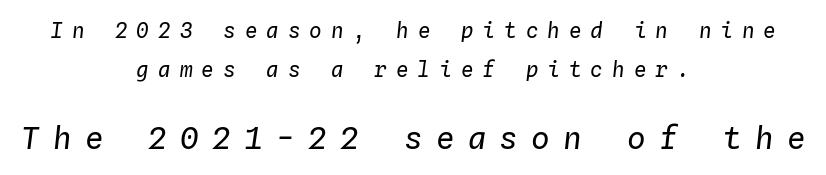
Fixed-width glyphs throughout — classic coding-font behaviour. Tracking value appears strongly positive — letters spread wide. Neither beginnings nor endings align; midpoints do. These two chunks differ in scale, with the bottom chunk taking the larger measure. No letter is thick-stroked: the sample isn't bold. A typesetter would mark this as italic.
